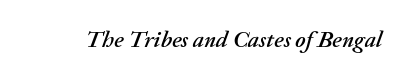
{"italic": "yes", "lean": "right", "slant_degrees": 20, "underline": "no", "letter_spacing": "normal", "letter_spacing_em": 0.0, "glyph_px": 23}
